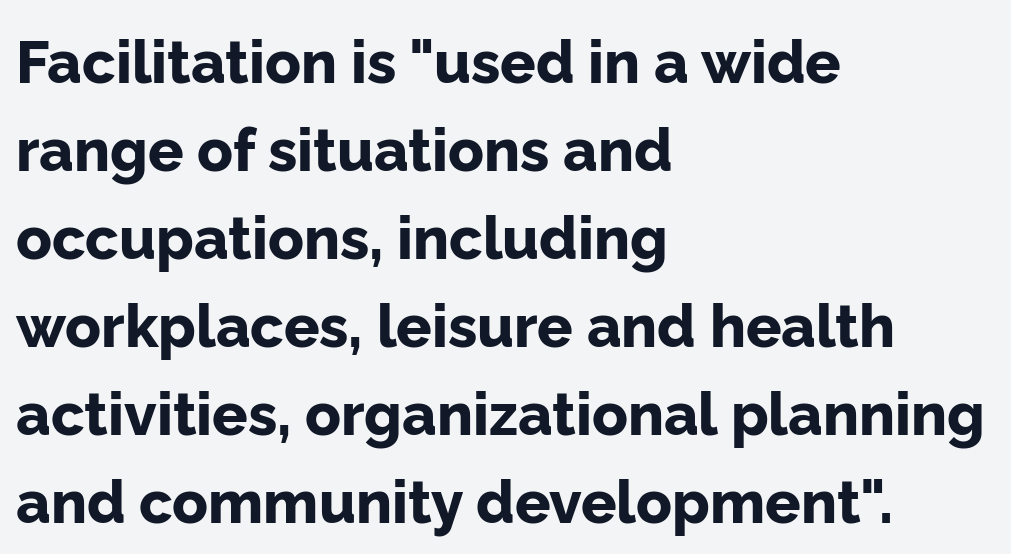
{"serif": "no", "italic": "no", "bold": "yes", "weight": "bold", "width": "normal", "stroke_contrast": "low", "x_height": "medium", "monospaced": "no", "underline": "no", "align": "left", "line_spacing": "normal", "line_spacing_ratio": 1.49, "letter_spacing": "normal", "letter_spacing_em": 0.0, "glyph_px": 59}
